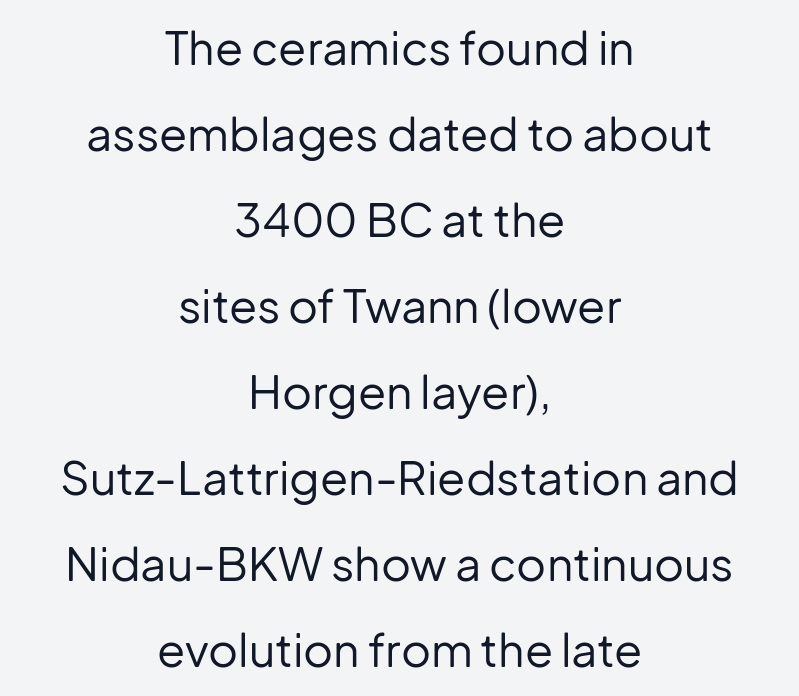
Posture: upright roman. Is the block centered? Yes — each line is placed symmetrically about the middle. Check the space under the baseline: it is left empty. Type style note: lacks serifs. Character widths vary here, with narrow letters taking less room than wide ones.
